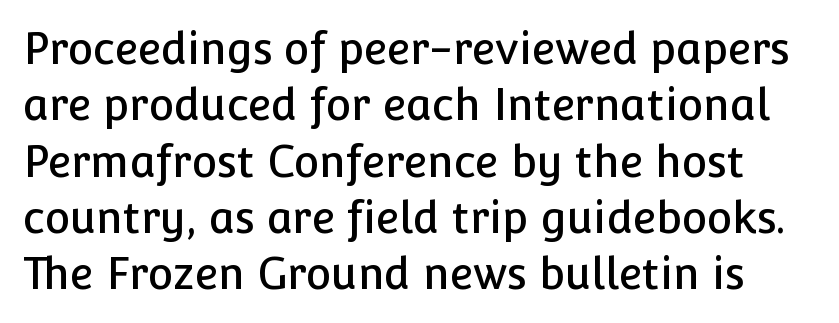
{"serif": "no", "italic": "no", "width": "normal", "stroke_contrast": "low", "x_height": "medium", "monospaced": "no", "underline": "no", "line_spacing": "normal", "line_spacing_ratio": 1.31, "letter_spacing": "normal", "letter_spacing_em": 0.0, "glyph_px": 43}
